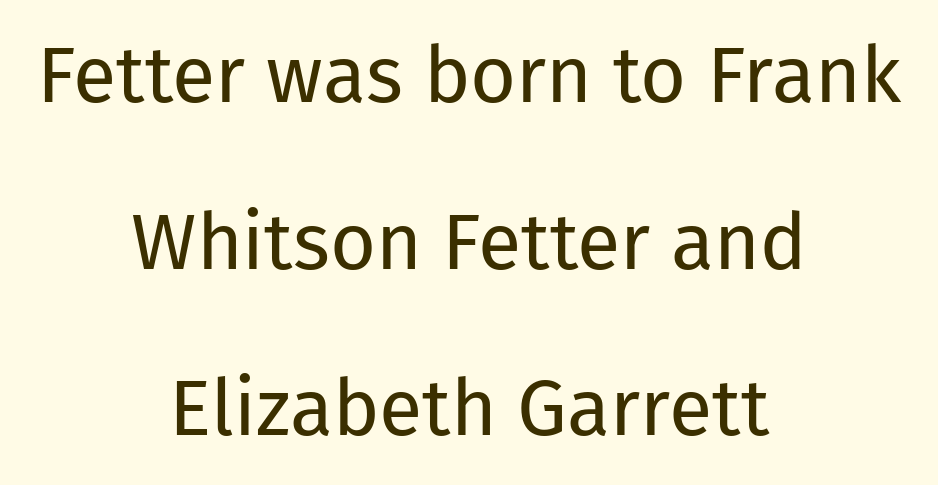
The gap between lines stays unmarked. Is there any slant? The stems are plumb. No letter is thick-stroked: the sample isn't bold. Every row of glyphs is offset so its center matches the block's center. Caption: standard tracking, unaltered. Observe the absence of serifs on each vertical stroke in this sample.
